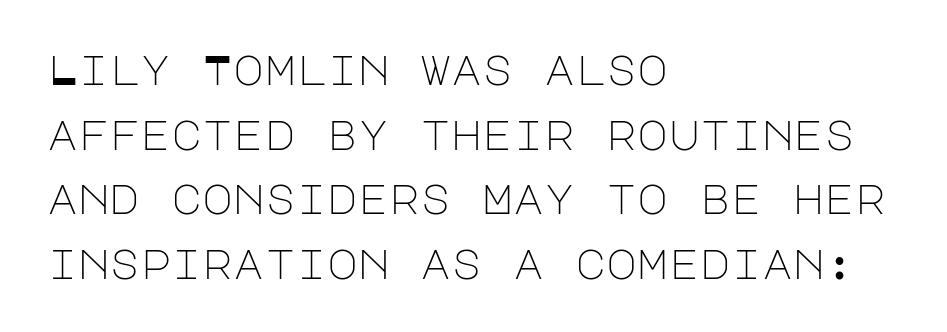
Q: Is the text bold? A: No.
Q: Is the text italic (slanted)? A: No, it is upright.
Q: Is the typeface a serif or a sans-serif typeface? A: Sans-serif.
Q: Is the text underlined? A: No.
Q: How is the paragraph aligned? A: Left-aligned.
Q: Is the spacing between letters normal or unusually wide? A: Normal.
Q: Is the spacing between lines tight, normal or loose? A: Normal.
Q: Width (condensed, normal, or wide)? A: Normal.
Q: Stroke contrast? A: Low.
Q: x-height? A: Large.
